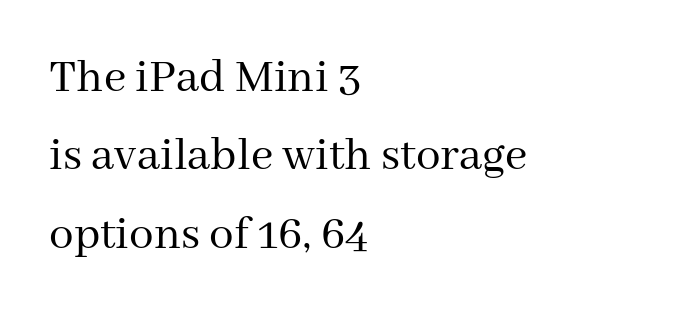
{"serif": "yes", "italic": "no", "bold": "no", "weight": "regular", "width": "normal", "stroke_contrast": "medium", "x_height": "medium", "monospaced": "no", "underline": "no", "align": "left", "line_spacing": "normal", "line_spacing_ratio": 1.6, "letter_spacing": "normal", "letter_spacing_em": 0.0, "glyph_px": 49}
